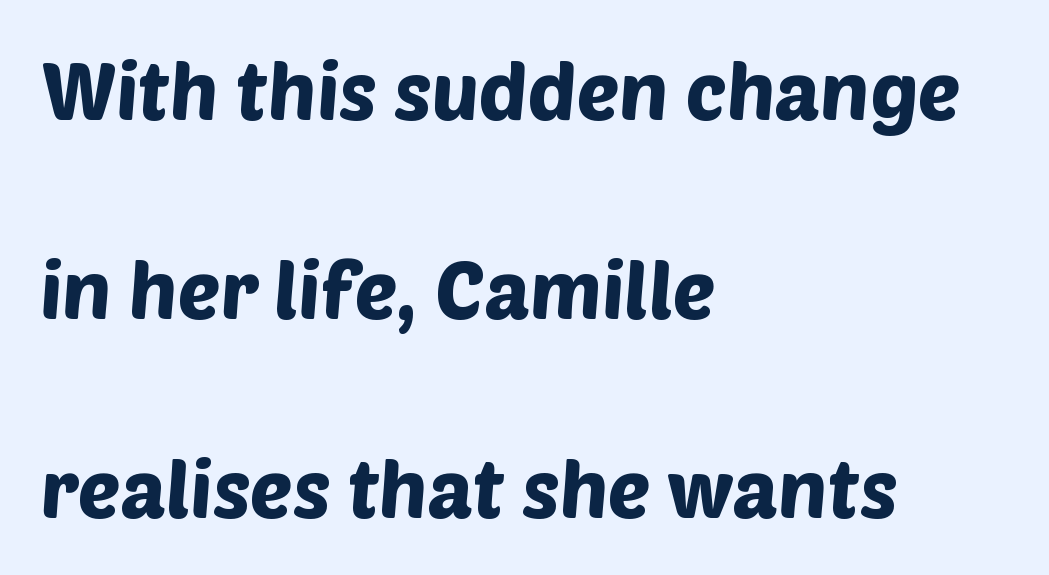
Q: Is the typeface a serif or a sans-serif typeface? A: Sans-serif.
Q: Is the text underlined? A: No.
Q: How is the paragraph aligned? A: Left-aligned.
Q: Is the spacing between letters normal or unusually wide? A: Normal.
Q: Is the spacing between lines tight, normal or loose? A: Loose.
Q: Width (condensed, normal, or wide)? A: Normal.
Q: Stroke contrast? A: Low.
Q: x-height? A: Large.
Q: Monospaced? A: No.
